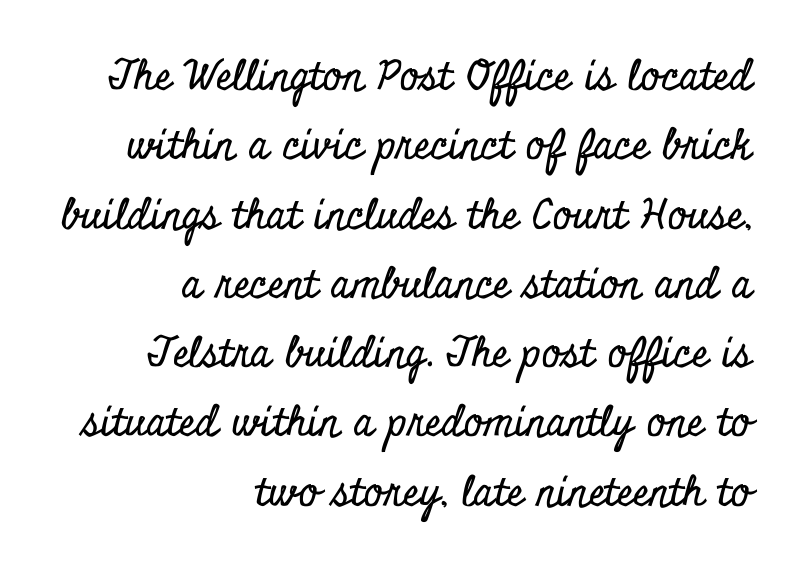
{"serif": "yes", "width": "condensed", "stroke_contrast": "low", "x_height": "small", "monospaced": "no", "underline": "no", "align": "right", "line_spacing": "normal", "line_spacing_ratio": 1.69, "letter_spacing": "normal", "letter_spacing_em": 0.0, "glyph_px": 41}
